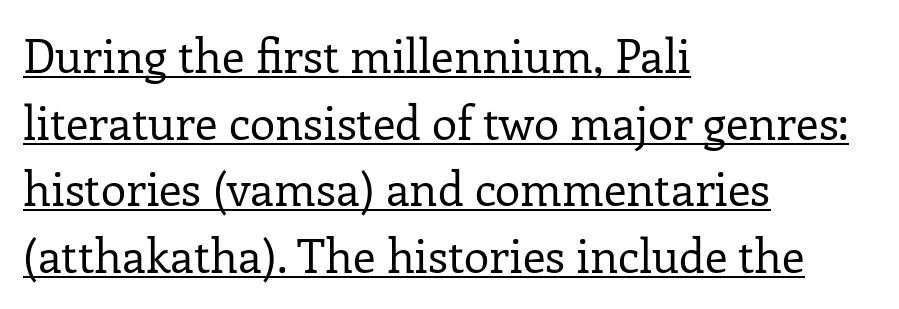
Vertical spacing — default. The text block is weighted toward the left margin, trailing off unevenly rightward. Does a line run under the words? Yes, clearly. Regarding serifs, this sample has them. Spacing verdict: proportional, widths tailored to each character.
